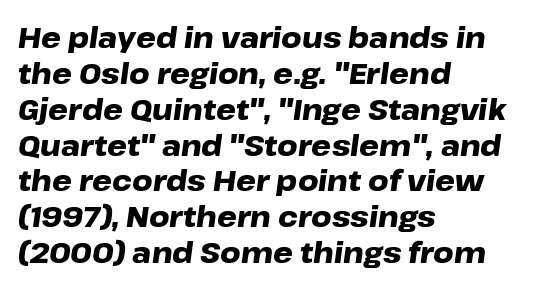
Q: Is the text bold? A: Yes.
Q: Is the text italic (slanted)? A: Yes, it leans right by about 8 degrees.
Q: Is the text underlined? A: No.
Q: How is the paragraph aligned? A: Left-aligned.
Q: Is the spacing between letters normal or unusually wide? A: Normal.
Q: Is the spacing between lines tight, normal or loose? A: Normal.
Q: Width (condensed, normal, or wide)? A: Wide.
Q: Stroke contrast? A: Low.
Q: x-height? A: Medium.
Q: Monospaced? A: No.
